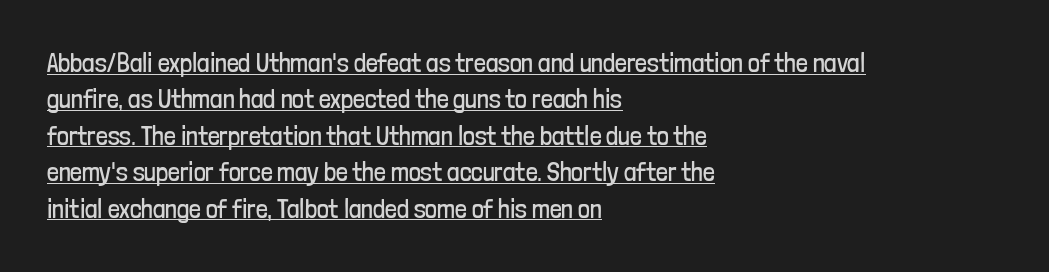
Where is the straight margin? On the left. Rows of type keep a routine distance in the vertical direction. Counters stay open thanks to moderate or lighter strokes. This sample uses an upright cut, with every glyph sitting square on the baseline.
